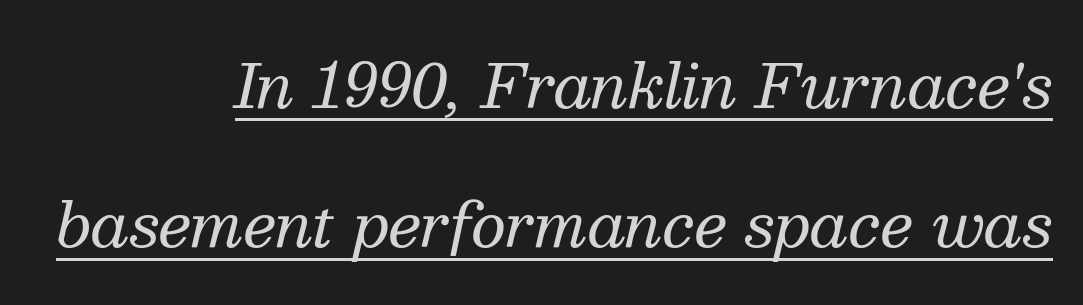
The image shows 61 px regular-weight serif type, italic (leaning right); set right-aligned, loose line spacing (2.28x), normal letter spacing, underlined; medium stroke contrast and a medium x-height.
